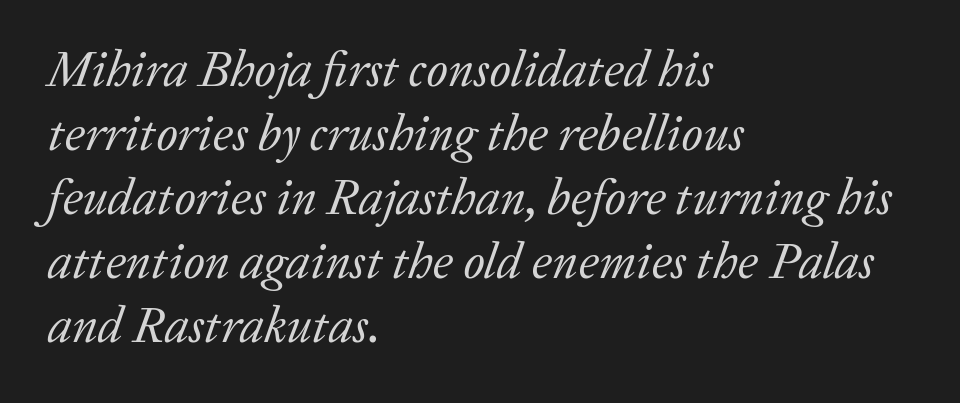
The gap between lines stays unmarked. Reading down the block, your eye returns to a fixed left position each line. This sample has the flowing, uneven cadence of proportional lettering. Would a proofreader flag this as italicized? Yes. Baseline-to-baseline distance is the conventional proportion of letter height.
